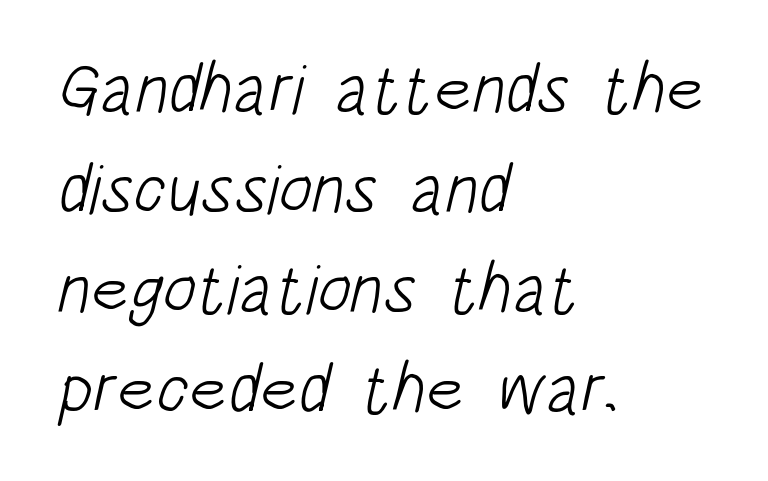
Unlike a traditional serif, this face leaves its strokes unadorned. The rendering uses a moderate line-height, typical for paragraphs. The paragraph has a hard left edge and a soft right edge. A bare baseline throughout the passage. Is this a fixed-width face? No — the glyphs have proportional, varying widths.
